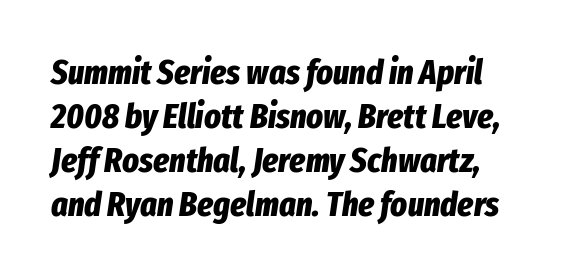
{"italic": "yes", "lean": "right", "slant_degrees": 8, "bold": "yes", "weight": "bold", "width": "condensed", "stroke_contrast": "low", "x_height": "medium", "monospaced": "no", "underline": "no", "line_spacing": "normal", "line_spacing_ratio": 1.26, "letter_spacing": "normal", "letter_spacing_em": 0.0, "glyph_px": 35}
